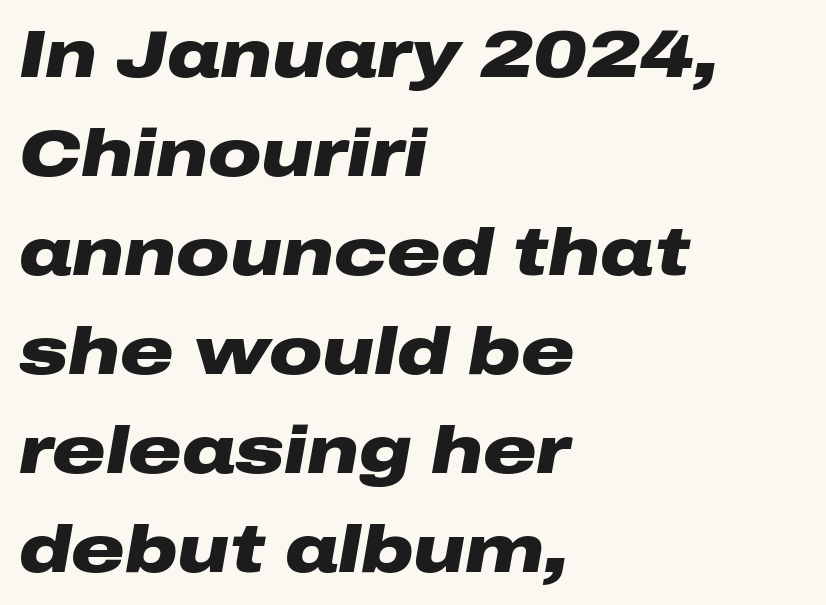
Notice how descenders clear the ascenders below comfortably — that's standard leading. Tracking here is standard; glyphs follow each other at the usual distance. Does the lettering tilt? It does — this is italic. Students, this is bold: see how much ink each stroke carries.
